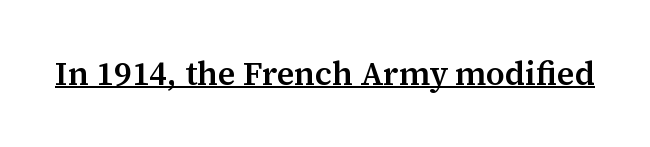
Caption: standard tracking, unaltered. This sample has the flowing, uneven cadence of proportional lettering. Each letter's strokes conclude with small projecting serifs. Unlike italic type, these characters show no tilt at all. Caption: semibold face, moderately heavy strokes. Glance below the letters and you will spot a drawn line.
